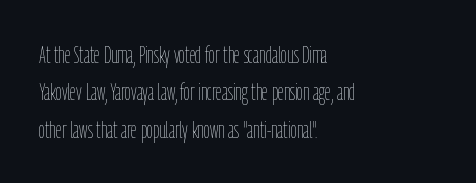
Q: Is the text bold? A: No.
Q: Is the text italic (slanted)? A: No, it is upright.
Q: Is the text underlined? A: No.
Q: How is the paragraph aligned? A: Left-aligned.
Q: Is the spacing between letters normal or unusually wide? A: Normal.
Q: Is the spacing between lines tight, normal or loose? A: Normal.
